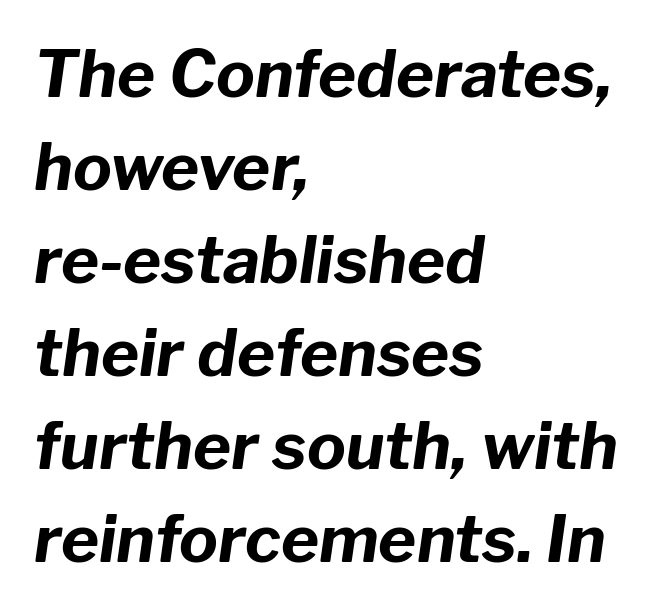
Q: Is the text bold? A: Yes.
Q: Is the text italic (slanted)? A: Yes, it leans right by about 8 degrees.
Q: Is the text underlined? A: No.
Q: How is the paragraph aligned? A: Left-aligned.
Q: Is the spacing between letters normal or unusually wide? A: Normal.
Q: Is the spacing between lines tight, normal or loose? A: Normal.
Q: Width (condensed, normal, or wide)? A: Normal.
Q: Stroke contrast? A: Low.
Q: x-height? A: Medium.
Q: Monospaced? A: No.
